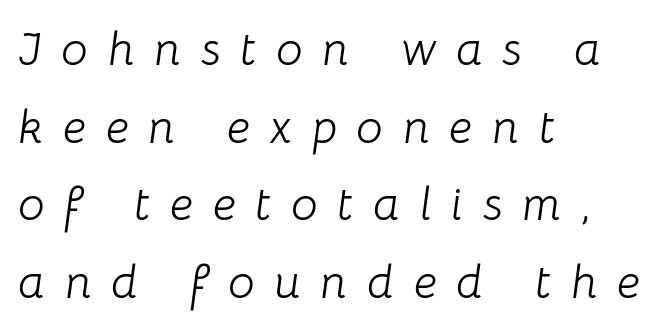
The image shows 47 px light type, italic (leaning right); set left-aligned, normal line spacing (1.65x), unusually wide letter spacing (+0.42 em), not underlined; low stroke contrast and a medium x-height.
